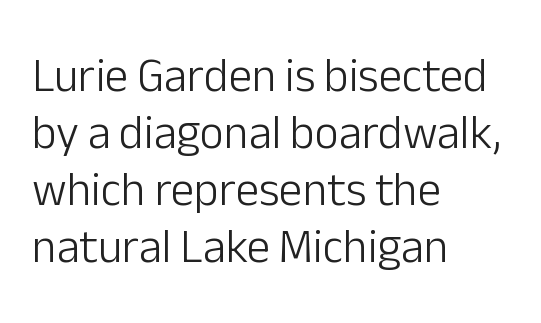
The rendering shows plain stroke endings on the letterforms — a sans-serif design. Tracking here is standard; glyphs follow each other at the usual distance. Think of a printed novel: that variable character pitch is what you see here. Each stroke keeps to a modest, everyday thickness or less.
